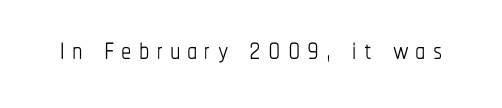
This rendering features lettering with no underline. The typography opts for an upright posture over an oblique one. The letters look calm and open, with moderate or lighter stems. Varying glyph widths throughout — classic text-font behaviour.
